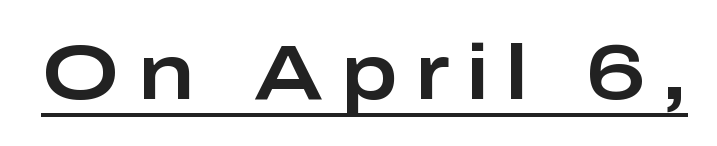
Q: Is the text italic (slanted)? A: No, it is upright.
Q: Is the typeface a serif or a sans-serif typeface? A: Sans-serif.
Q: Is the text underlined? A: Yes.
Q: Is the spacing between letters normal or unusually wide? A: Unusually wide.
Q: Width (condensed, normal, or wide)? A: Wide.
Q: Stroke contrast? A: Low.
Q: x-height? A: Medium.
Q: Monospaced? A: No.
